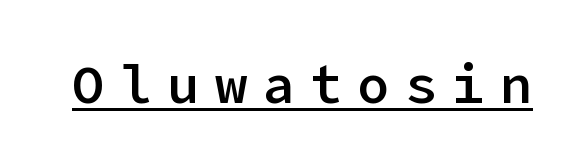
Weight: semibold (demi). Classification — sans serif. The rendering uses the underline text-decoration. Tall strokes in this sample are plumb rather than angled. In terms of letterspacing, this is a distinctly airy, spread setting.
